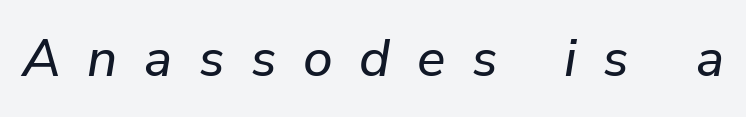
{"italic": "yes", "lean": "right", "slant_degrees": 9, "width": "normal", "stroke_contrast": "low", "x_height": "medium", "monospaced": "no", "underline": "no", "letter_spacing": "wide", "letter_spacing_em": 0.5, "glyph_px": 53}
